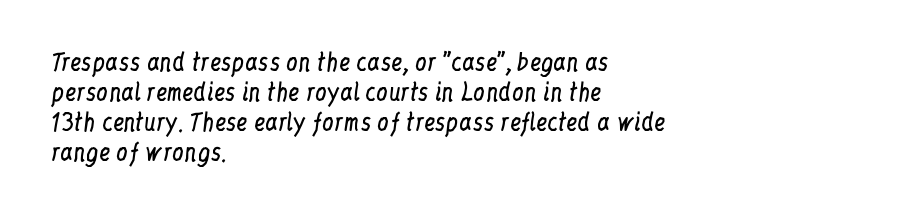
{"bold": "no", "underline": "no", "align": "left", "line_spacing": "normal", "line_spacing_ratio": 1.3, "letter_spacing": "normal", "letter_spacing_em": 0.0, "glyph_px": 23}
